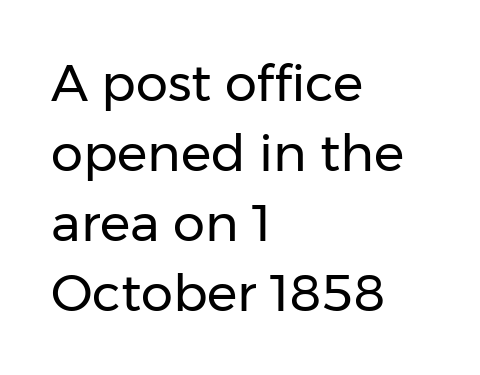
The image shows 51 px regular-weight sans-serif type, upright; set left-aligned, normal line spacing (1.37x), normal letter spacing, not underlined; low stroke contrast and a medium x-height.
